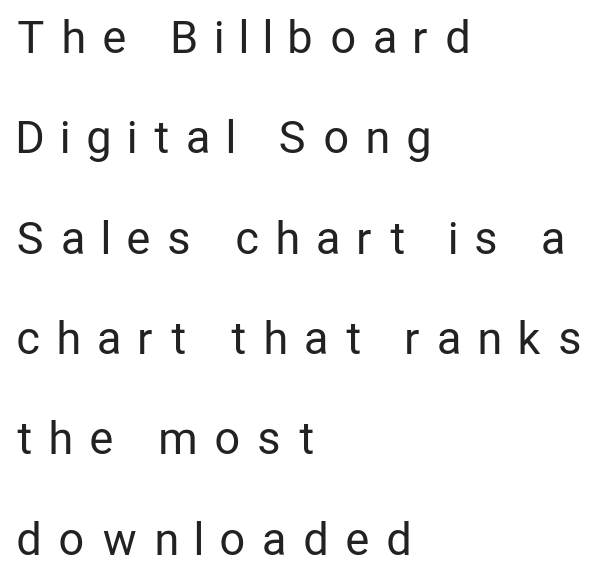
The image shows 44 px regular-weight, condensed sans-serif type, upright; set left-aligned, loose line spacing (2.28x), unusually wide letter spacing (+0.42 em), not underlined; low stroke contrast and a medium x-height.
